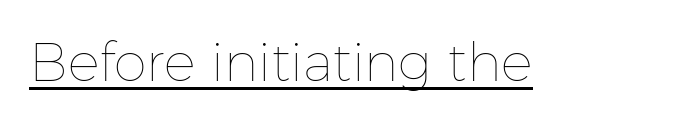
The image shows 53 px thin type, upright; set normal letter spacing, underlined; low stroke contrast and a medium x-height.
